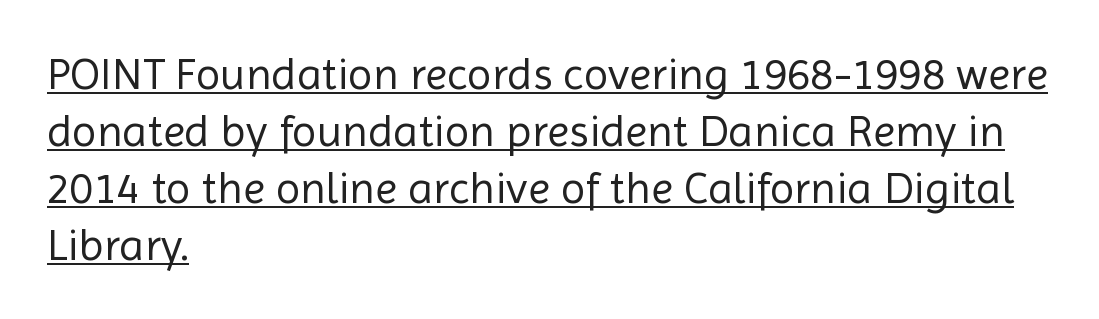
Leading matches the norm, producing a regular column. Looks like regular typesetting: each glyph gets only the width it needs. One-word summary of the alignment: left. Classification — sans serif. Underlining? Definitely there.
